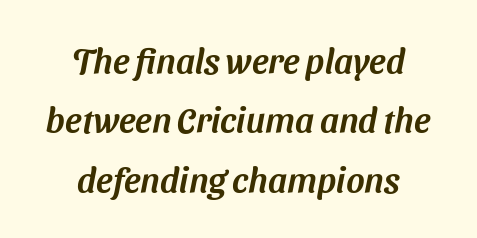
Leading: standard. Neither beginnings nor endings align; midpoints do. The passage shown is typed in a proportional face where columns would drift. Quick note: underline off. Nothing unusual about the tracking: characters are spaced as the font intends.
